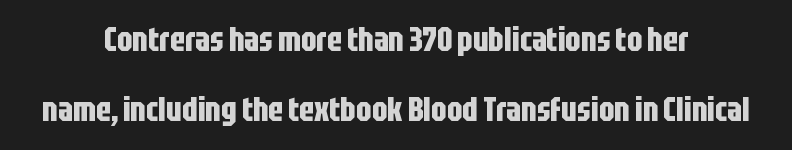
Q: Is the text bold? A: Yes.
Q: Is the text italic (slanted)? A: No, it is upright.
Q: Is the typeface a serif or a sans-serif typeface? A: Sans-serif.
Q: Is the text underlined? A: No.
Q: How is the paragraph aligned? A: Centered.
Q: Is the spacing between letters normal or unusually wide? A: Normal.
Q: Is the spacing between lines tight, normal or loose? A: Loose.
Q: Width (condensed, normal, or wide)? A: Condensed.
Q: Stroke contrast? A: Low.
Q: x-height? A: Large.
Q: Monospaced? A: No.
